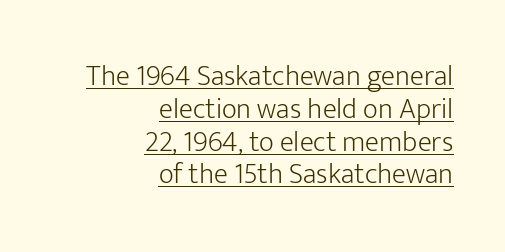
{"serif": "no", "italic": "no", "bold": "no", "weight": "light", "width": "normal", "stroke_contrast": "low", "x_height": "medium", "monospaced": "no", "underline": "yes", "align": "right", "line_spacing": "tight", "line_spacing_ratio": 1.13, "letter_spacing": "normal", "letter_spacing_em": 0.0, "glyph_px": 29}
